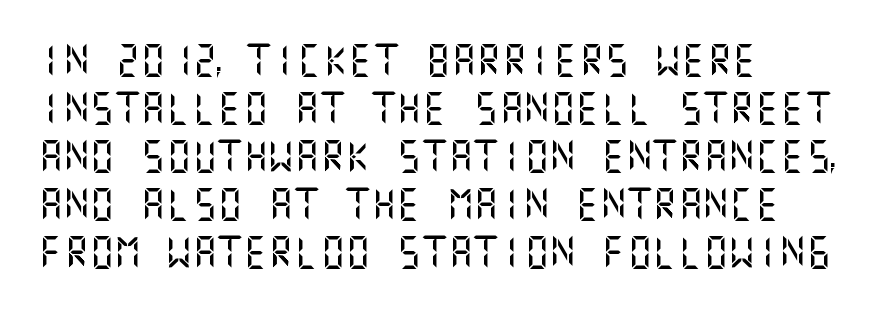
Q: Is the text italic (slanted)? A: No, it is upright.
Q: Is the typeface a serif or a sans-serif typeface? A: Sans-serif.
Q: Is the text underlined? A: No.
Q: How is the paragraph aligned? A: Left-aligned.
Q: Is the spacing between letters normal or unusually wide? A: Normal.
Q: Is the spacing between lines tight, normal or loose? A: Normal.
Q: Width (condensed, normal, or wide)? A: Normal.
Q: Stroke contrast? A: Medium.
Q: x-height? A: Large.
